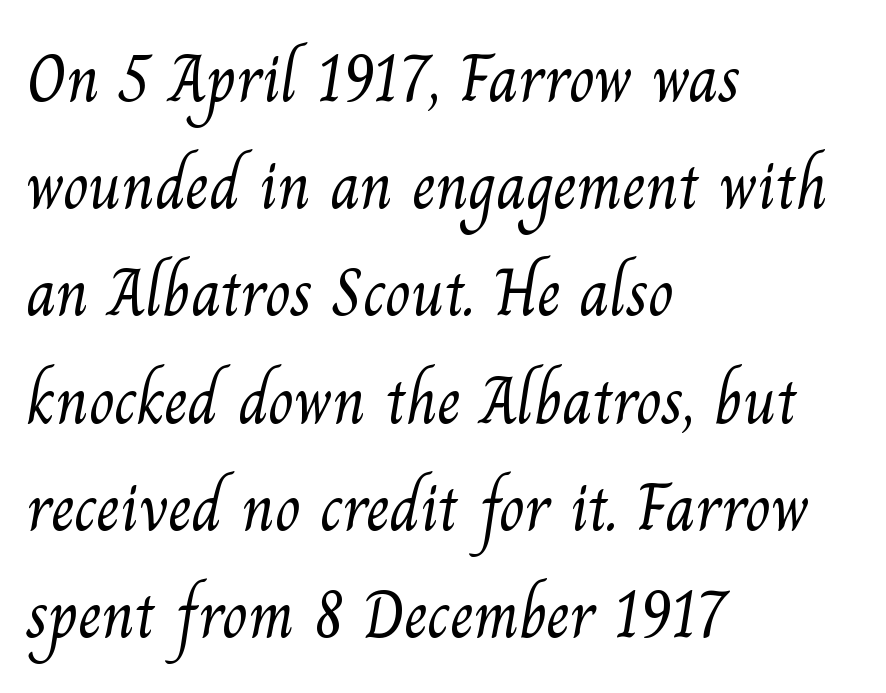
The image shows 67 px light serif type; set left-aligned, normal line spacing (1.6x), normal letter spacing, not underlined; medium stroke contrast and a small x-height.
